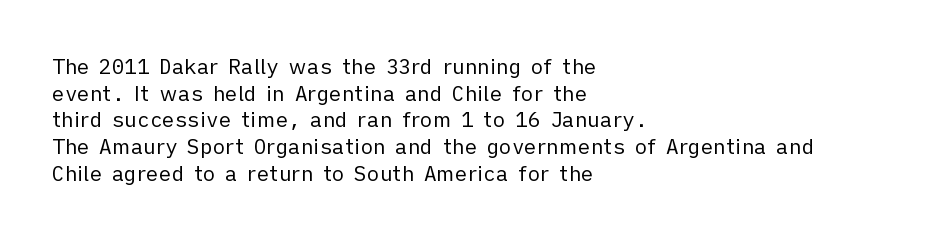
{"italic": "no", "bold": "no", "underline": "no", "align": "left", "line_spacing": "normal", "line_spacing_ratio": 1.27, "letter_spacing": "normal", "letter_spacing_em": 0.0, "glyph_px": 21}
